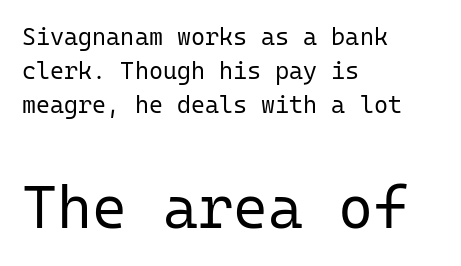
The image shows 60 px regular-weight sans-serif type, upright, monospaced; set left-aligned, normal line spacing (1.42x), normal letter spacing, not underlined; the second (bottom) block is 2.5x larger; low stroke contrast and a medium x-height.
